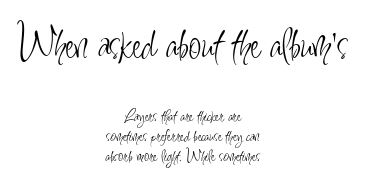
Q: Is the text bold? A: No.
Q: Is the typeface a serif or a sans-serif typeface? A: Sans-serif.
Q: Is the text underlined? A: No.
Q: How is the paragraph aligned? A: Centered.
Q: Is the spacing between letters normal or unusually wide? A: Normal.
Q: Is the spacing between lines tight, normal or loose? A: Tight.
Q: Which block of text is set in a larger size, the first (top) or the second (bottom)? A: The first (top) one.
Q: Width (condensed, normal, or wide)? A: Condensed.
Q: Stroke contrast? A: Low.
Q: x-height? A: Small.
Q: Monospaced? A: No.
